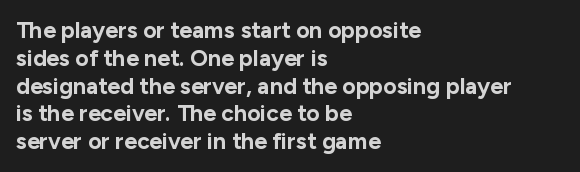
{"italic": "no", "bold": "yes", "underline": "no", "align": "left", "line_spacing_ratio": 1.21, "letter_spacing": "normal", "letter_spacing_em": 0.0, "glyph_px": 23}
